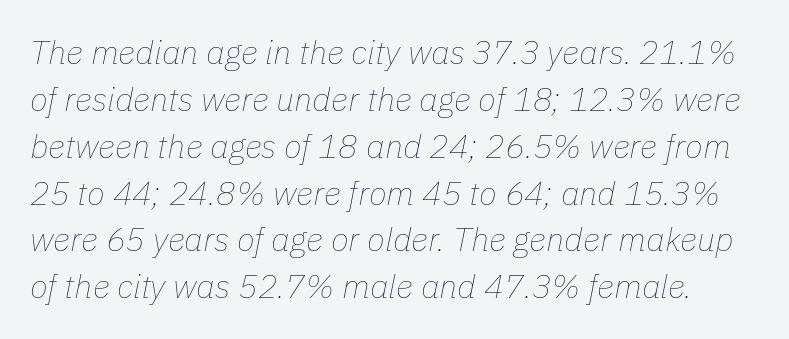
{"italic": "yes", "lean": "right", "slant_degrees": 11, "bold": "no", "weight": "thin", "width": "normal", "stroke_contrast": "low", "x_height": "medium", "monospaced": "no", "underline": "no", "line_spacing": "normal", "line_spacing_ratio": 1.42, "letter_spacing": "normal", "letter_spacing_em": 0.0, "glyph_px": 33}
